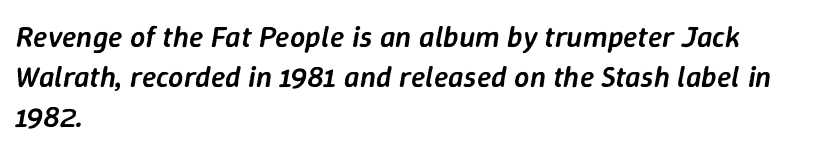
The image shows 30 px semibold type, italic (leaning right); set left-aligned, normal line spacing (1.34x), normal letter spacing, not underlined; low stroke contrast and a medium x-height.
